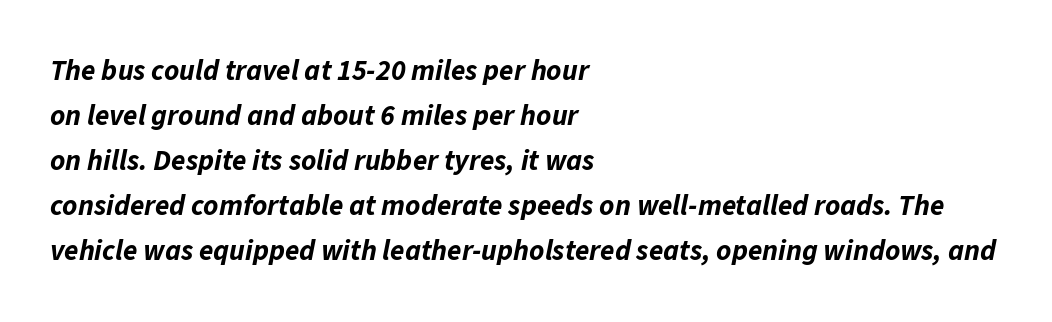
Does the leading feel generous? No, just average. Observe the ordinary spacing: letters are neighbours, not strangers. Here the designer chose a conventional face with non-uniform glyph widths. This sample uses an oblique cut, with every glyph tilted off the vertical. Clear beneath every line of the passage.
